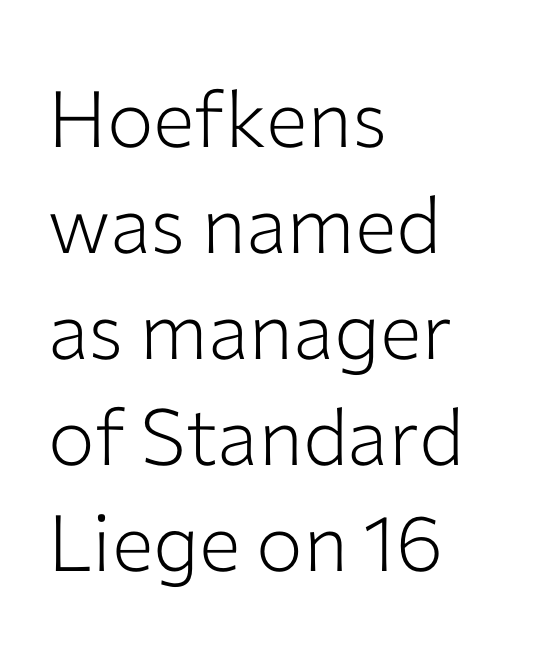
The image shows 78 px light sans-serif type, upright; set left-aligned, normal line spacing (1.36x), normal letter spacing, not underlined; low stroke contrast and a medium x-height.
